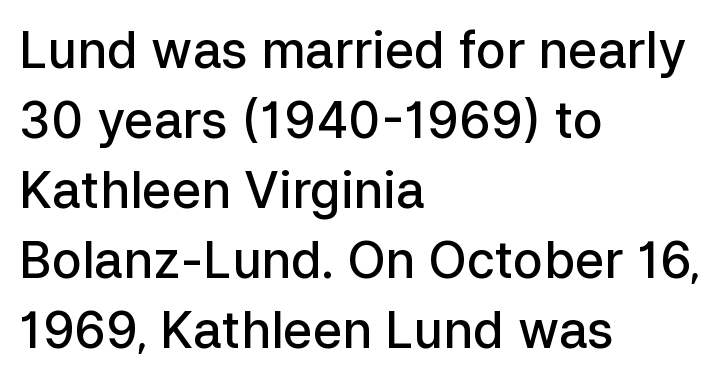
Q: Is the text bold? A: Semi-bold.
Q: Is the text italic (slanted)? A: No, it is upright.
Q: Is the typeface a serif or a sans-serif typeface? A: Sans-serif.
Q: Is the text underlined? A: No.
Q: How is the paragraph aligned? A: Left-aligned.
Q: Is the spacing between letters normal or unusually wide? A: Normal.
Q: Is the spacing between lines tight, normal or loose? A: Normal.
Q: Width (condensed, normal, or wide)? A: Normal.
Q: Stroke contrast? A: Low.
Q: x-height? A: Medium.
Q: Monospaced? A: No.
